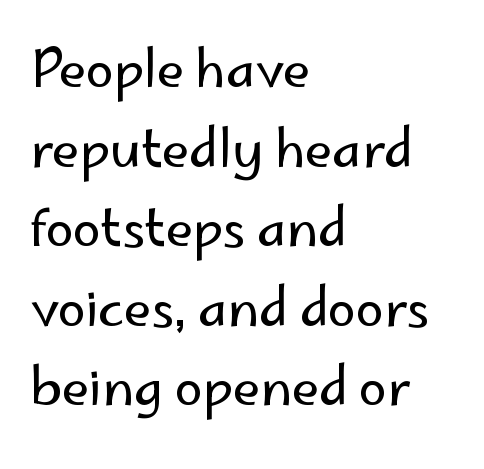
Posture: straight, roman, zero tilt. Stroke thickness stays within the range of a standard reading face or lighter. The gaps between neighbouring characters are ordinary and unremarkable. Check under the words: just untouched page. The compositor pushed each line to the left boundary. These lines are composed in type without serifs.
